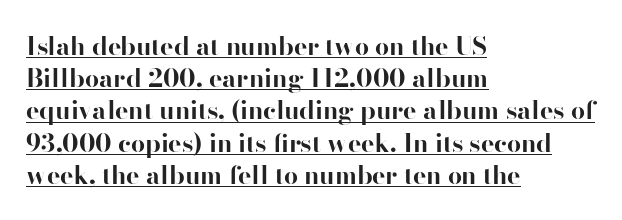
{"italic": "no", "bold": "yes", "underline": "yes", "align": "left", "line_spacing": "normal", "line_spacing_ratio": 1.29, "letter_spacing": "normal", "letter_spacing_em": 0.0, "glyph_px": 25}
